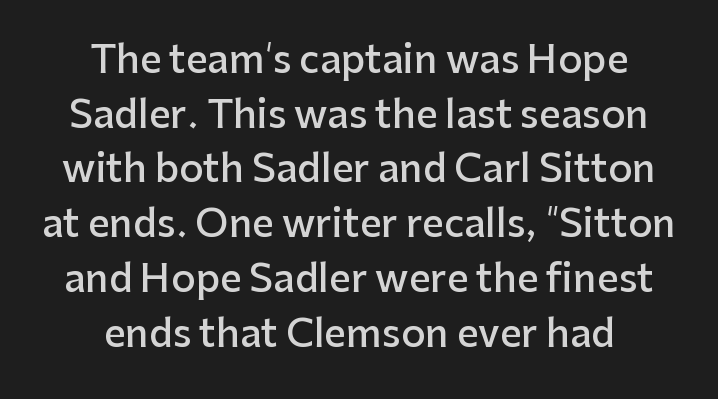
The image shows 38 px semibold sans-serif type, upright; set centered, normal line spacing (1.44x), normal letter spacing, not underlined; low stroke contrast and a medium x-height.
